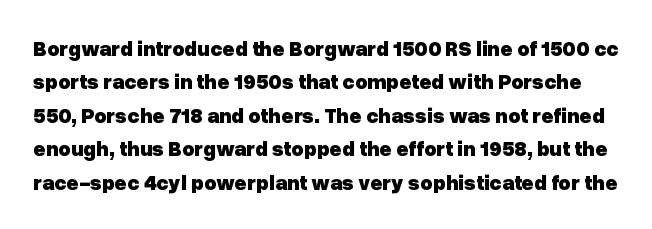
The image shows 21 px bold type, upright; set normal line spacing (1.59x), normal letter spacing, not underlined.
